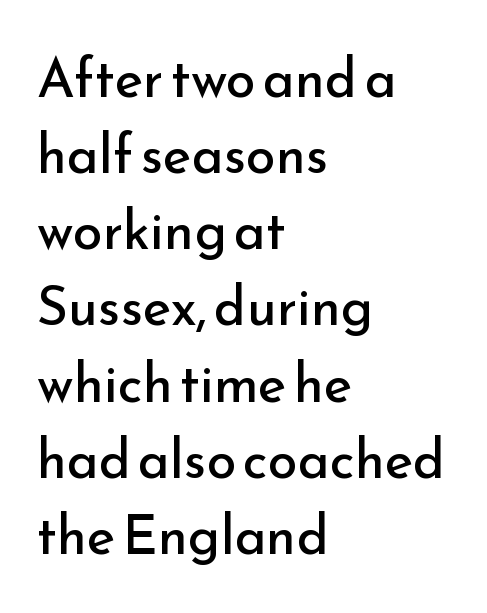
The image shows 54 px regular-weight sans-serif type, upright; set left-aligned, normal line spacing (1.41x), normal letter spacing, not underlined; low stroke contrast and a small x-height.
